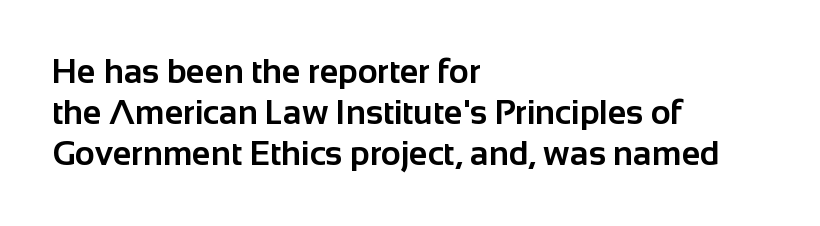
{"serif": "no", "italic": "no", "bold": "yes", "weight": "bold", "width": "normal", "stroke_contrast": "low", "x_height": "medium", "monospaced": "no", "underline": "no", "align": "left", "line_spacing_ratio": 1.21, "letter_spacing": "normal", "letter_spacing_em": 0.0, "glyph_px": 34}
